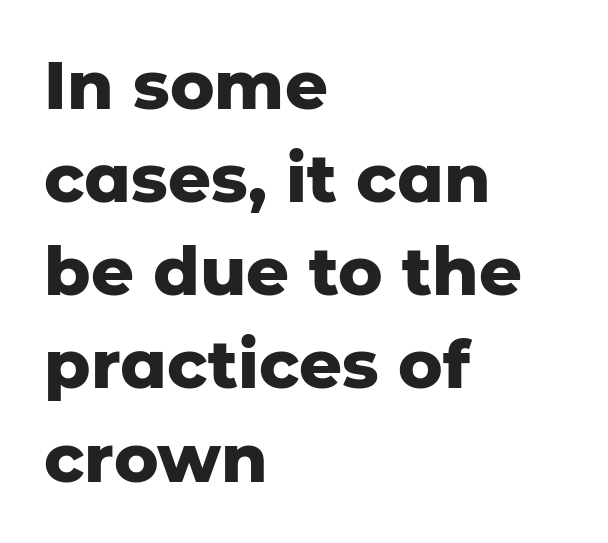
The image shows 67 px heavy sans-serif type, upright; set left-aligned, normal line spacing (1.39x), normal letter spacing, not underlined; low stroke contrast and a medium x-height.
